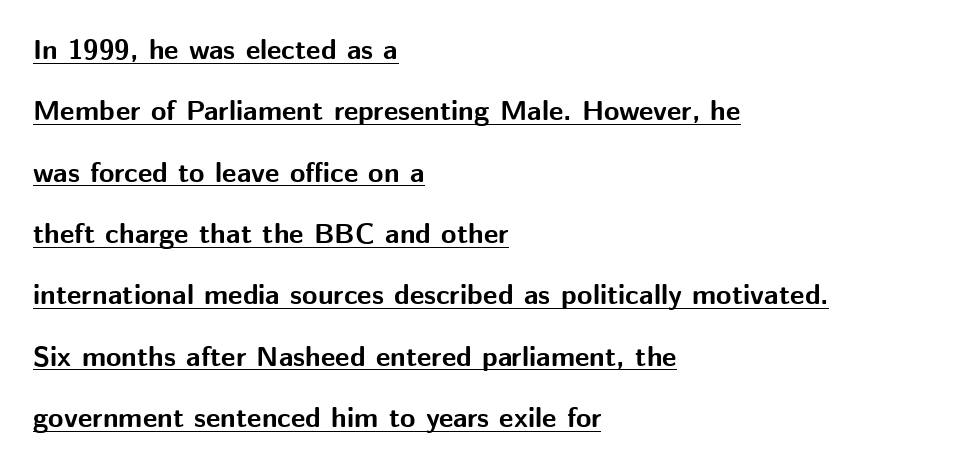
This sample trades compactness for vertical openness between lines. This sample uses a sans-serif face. Nothing unusual about the tracking: characters are spaced as the font intends. Layout note: lines flush left.
